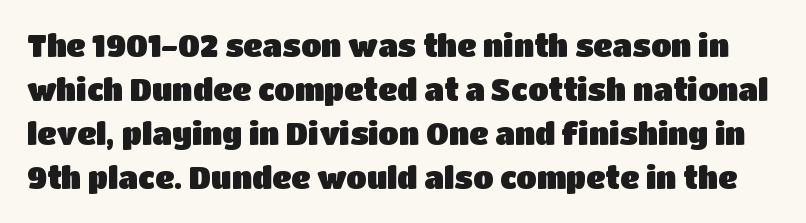
{"serif": "no", "italic": "no", "width": "normal", "stroke_contrast": "low", "x_height": "large", "monospaced": "no", "underline": "no", "line_spacing": "normal", "line_spacing_ratio": 1.47, "letter_spacing": "normal", "letter_spacing_em": 0.0, "glyph_px": 30}
